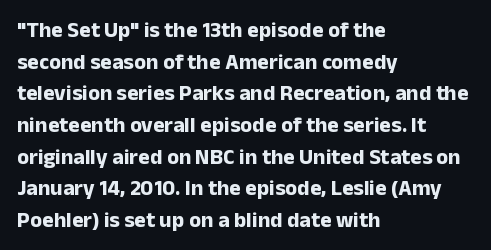
Beneath every word, the page is bare. Successive baselines arrive at the customary interval. It's the straight-up-and-down kind of type. Which margin do the lines hug? The left one — the right edge is uneven. Thick stems and heavy bowls — unmistakably bold.
